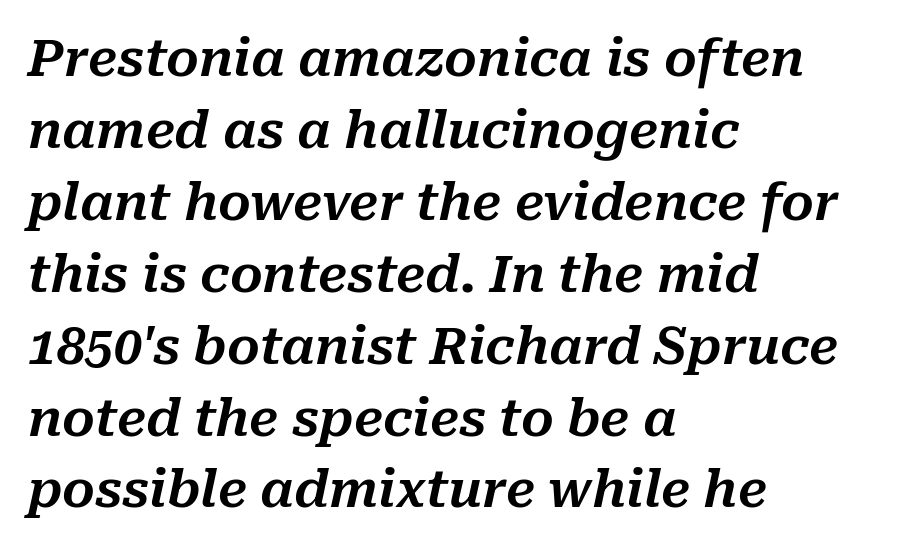
This sample is left-justified, so line endings fall wherever the words run out. Characters are canted at an angle relative to the baseline's perpendicular. No word sits above an underline. Character widths vary here, with narrow letters taking less room than wide ones. A typesetter would call this zero additional tracking.
